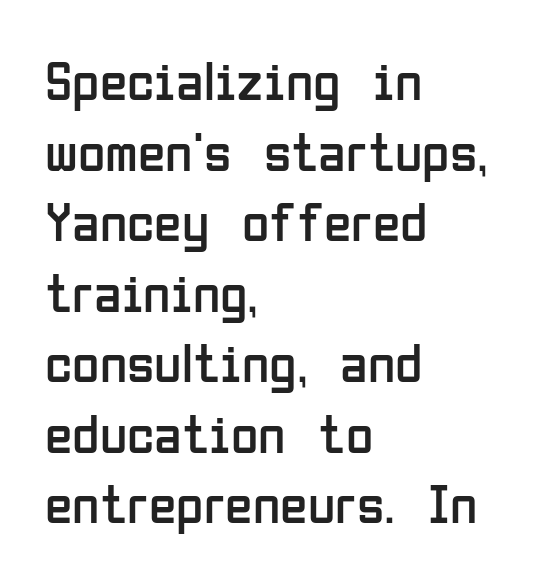
Q: Is the text bold? A: No.
Q: Is the text italic (slanted)? A: No, it is upright.
Q: Is the typeface a serif or a sans-serif typeface? A: Sans-serif.
Q: Is the text underlined? A: No.
Q: How is the paragraph aligned? A: Left-aligned.
Q: Is the spacing between letters normal or unusually wide? A: Normal.
Q: Is the spacing between lines tight, normal or loose? A: Normal.
Q: Width (condensed, normal, or wide)? A: Condensed.
Q: Stroke contrast? A: Low.
Q: x-height? A: Medium.
Q: Monospaced? A: No.
